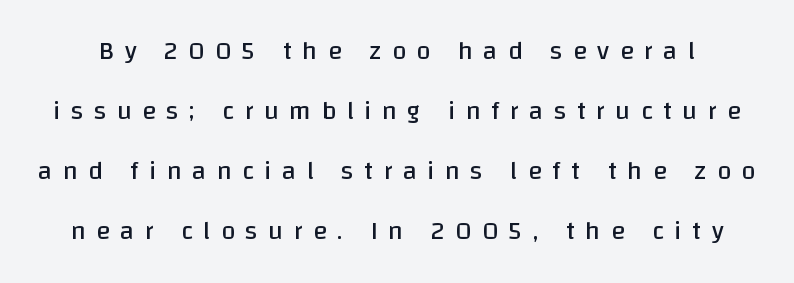
{"italic": "no", "bold": "no", "underline": "no", "line_spacing": "loose", "line_spacing_ratio": 2.31, "letter_spacing": "wide", "letter_spacing_em": 0.4, "glyph_px": 26}
